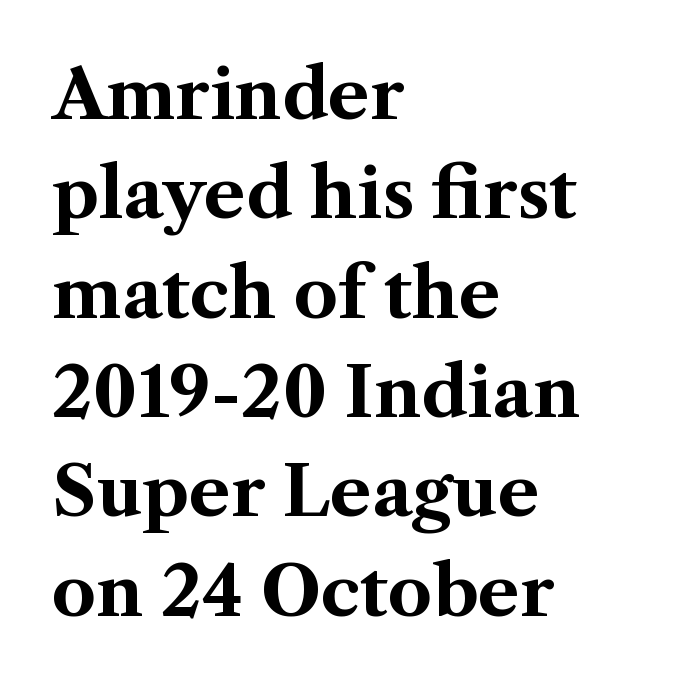
The image shows 69 px bold serif type, upright; set left-aligned, normal line spacing (1.44x), normal letter spacing, not underlined; medium stroke contrast and a medium x-height.
